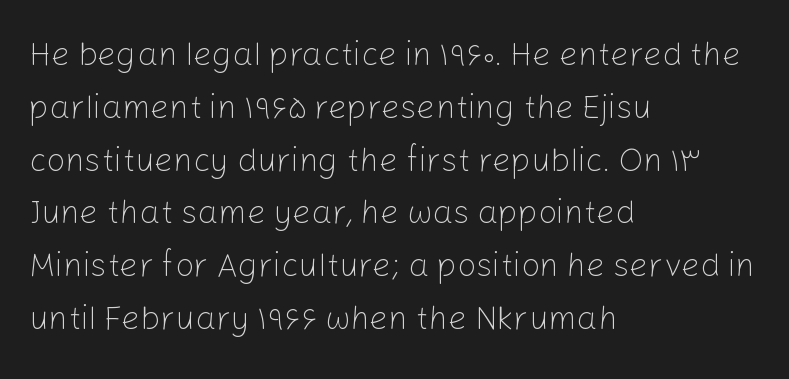
Where is the straight margin? On the left. Italic: no, the glyphs are upright roman. Letters have the restrained weight of plain body copy at most. Plain, unruled lines of type. The rendering keeps characters at their native spacing.
